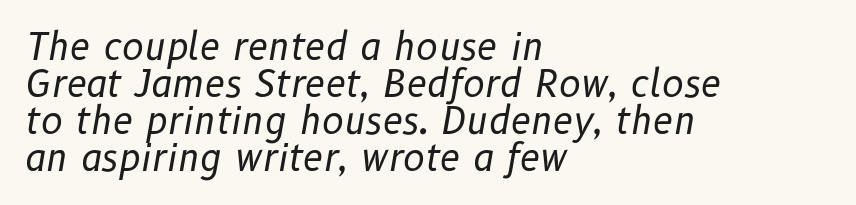
The image shows 37 px regular-weight type, italic (leaning right); set left-aligned, tight line spacing (1.0x), normal letter spacing, not underlined; low stroke contrast and a medium x-height.
